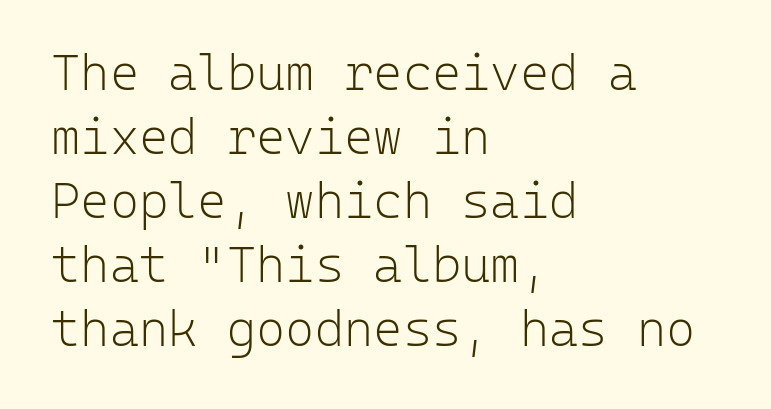
Q: Is the text bold? A: No.
Q: Is the text italic (slanted)? A: No, it is upright.
Q: Is the typeface a serif or a sans-serif typeface? A: Sans-serif.
Q: Is the text underlined? A: No.
Q: How is the paragraph aligned? A: Left-aligned.
Q: Is the spacing between letters normal or unusually wide? A: Normal.
Q: Is the spacing between lines tight, normal or loose? A: Normal.
Q: Width (condensed, normal, or wide)? A: Normal.
Q: Stroke contrast? A: Low.
Q: x-height? A: Medium.
Q: Monospaced? A: Yes.
